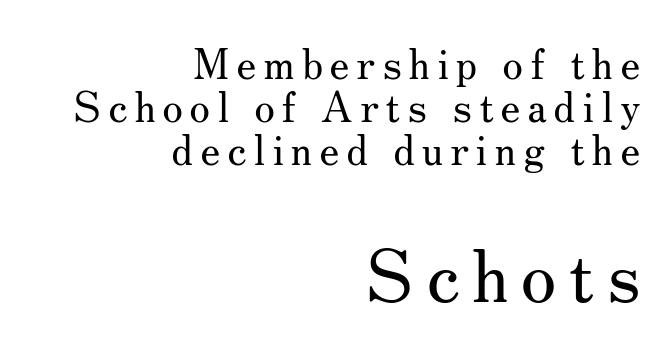
Underlining? Definitely not there. Type style note: has serifs. Each letter keeps its own natural width here, so spacing adapts to shape. Nothing heavy about these letters — not bold at all. The lettering holds an erect, upright posture throughout.
